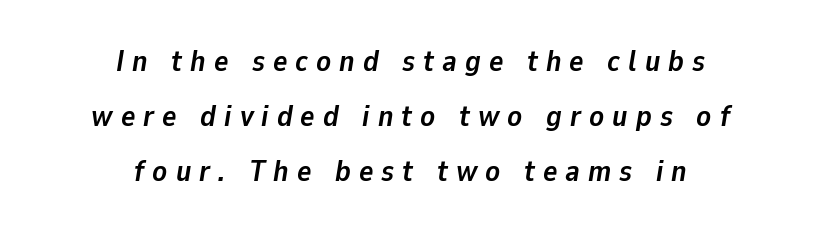
Q: Is the text bold? A: Yes.
Q: Is the text italic (slanted)? A: Yes, it leans right by about 9 degrees.
Q: Is the text underlined? A: No.
Q: How is the paragraph aligned? A: Centered.
Q: Is the spacing between letters normal or unusually wide? A: Unusually wide.
Q: Width (condensed, normal, or wide)? A: Normal.
Q: Stroke contrast? A: Low.
Q: x-height? A: Medium.
Q: Monospaced? A: No.
